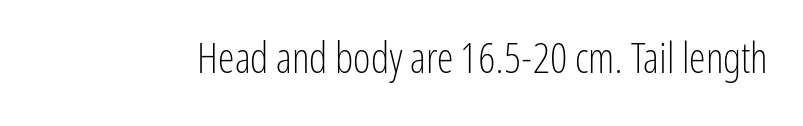
{"serif": "no", "italic": "no", "bold": "no", "weight": "light", "width": "condensed", "stroke_contrast": "low", "x_height": "medium", "monospaced": "no", "underline": "no", "letter_spacing": "normal", "letter_spacing_em": 0.0, "glyph_px": 42}
